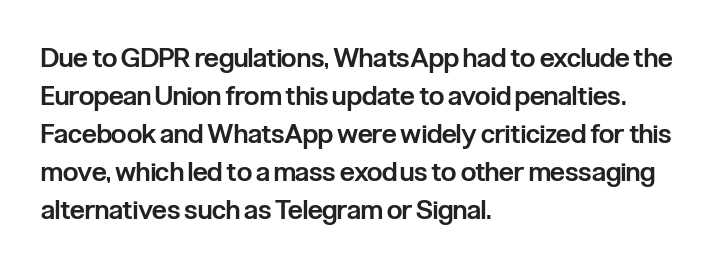
Q: Is the text bold? A: Semi-bold.
Q: Is the text italic (slanted)? A: No, it is upright.
Q: Is the text underlined? A: No.
Q: How is the paragraph aligned? A: Left-aligned.
Q: Is the spacing between letters normal or unusually wide? A: Normal.
Q: Is the spacing between lines tight, normal or loose? A: Normal.
